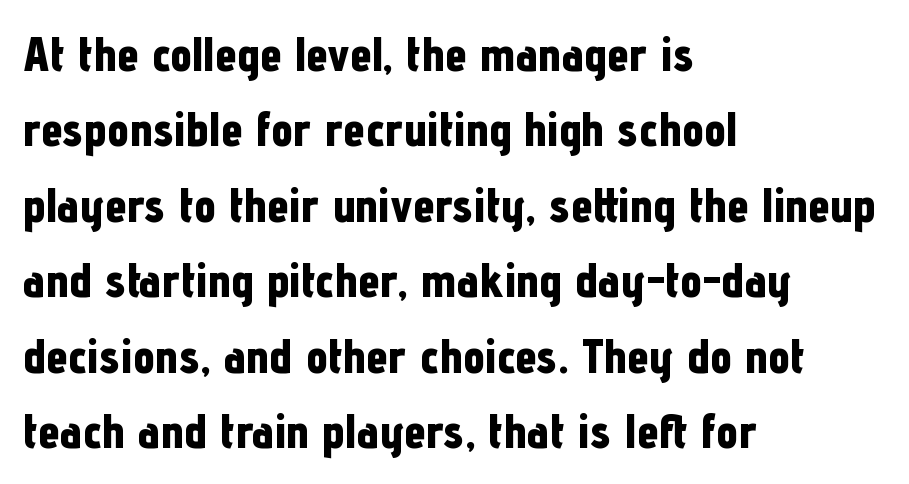
The image shows 49 px bold, condensed sans-serif type, upright; set left-aligned, normal line spacing (1.54x), normal letter spacing, not underlined; low stroke contrast and a medium x-height.
